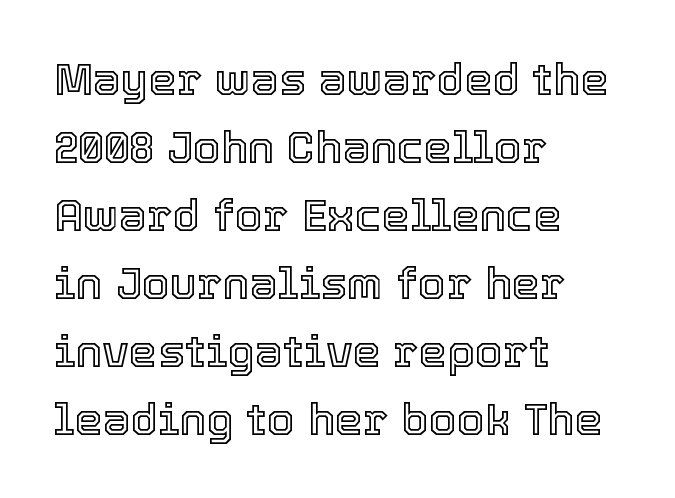
Q: Is the text italic (slanted)? A: No, it is upright.
Q: Is the text underlined? A: No.
Q: How is the paragraph aligned? A: Left-aligned.
Q: Is the spacing between letters normal or unusually wide? A: Normal.
Q: Is the spacing between lines tight, normal or loose? A: Normal.
Q: Width (condensed, normal, or wide)? A: Normal.
Q: x-height? A: Medium.
Q: Monospaced? A: No.
